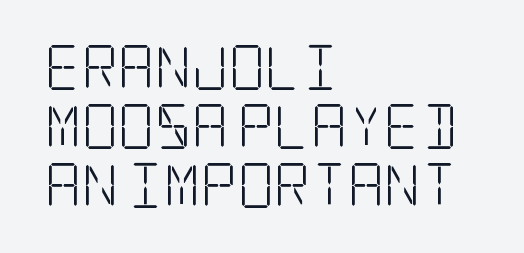
Stroke thickness stays within the range of a standard reading face or lighter. The letters sit at their default tracking, neither squeezed nor spread. Posture: upright roman. This sample keeps an unexceptional amount of space between lines.
